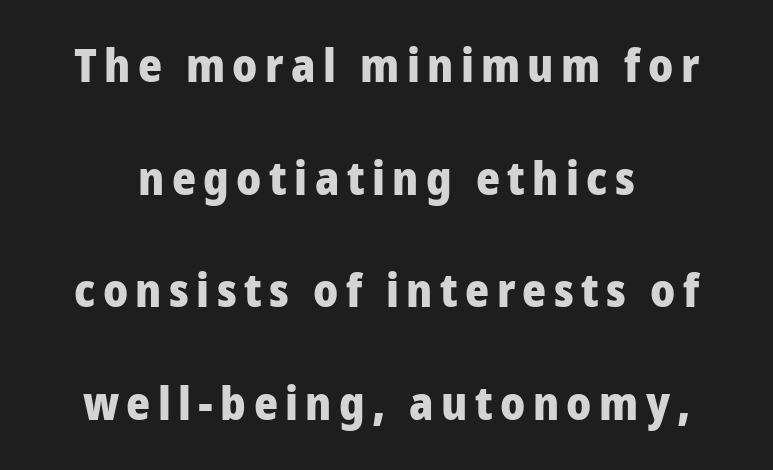
{"serif": "no", "italic": "no", "bold": "yes", "weight": "heavy", "width": "normal", "stroke_contrast": "low", "x_height": "medium", "monospaced": "no", "underline": "no", "align": "center", "line_spacing": "loose", "line_spacing_ratio": 2.45, "glyph_px": 46}
